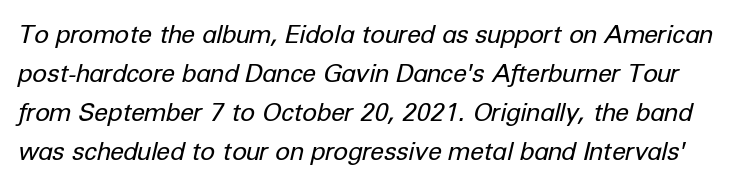
Q: Is the text bold? A: No.
Q: Is the text italic (slanted)? A: Yes, it leans right by about 12 degrees.
Q: Is the text underlined? A: No.
Q: Is the spacing between letters normal or unusually wide? A: Normal.
Q: Is the spacing between lines tight, normal or loose? A: Normal.
